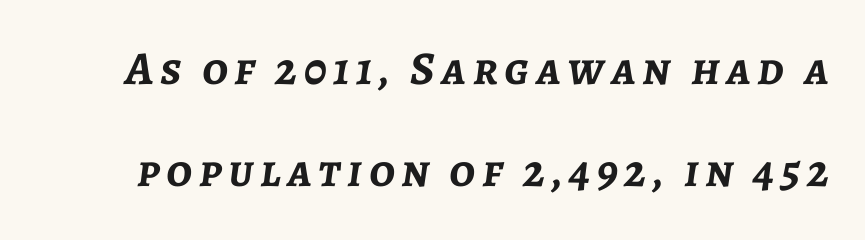
The image shows 47 px semibold type, italic (leaning right); set loose line spacing (2.18x), not underlined; low stroke contrast and a medium x-height.
